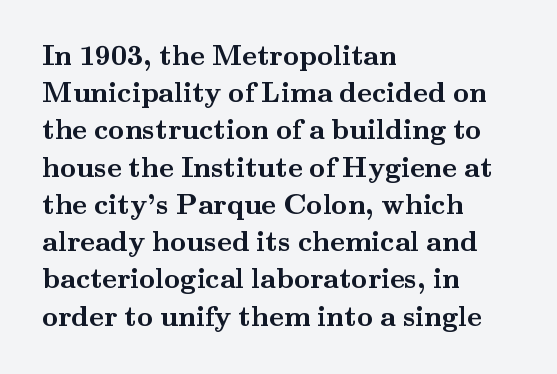
The image shows 28 px semibold, wide serif type, upright; set left-aligned, normal line spacing (1.33x), normal letter spacing, not underlined; medium stroke contrast and a small x-height.
